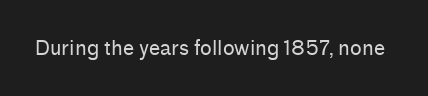
Q: Is the text bold? A: No.
Q: Is the text italic (slanted)? A: No, it is upright.
Q: Is the text underlined? A: No.
Q: Is the spacing between letters normal or unusually wide? A: Normal.
